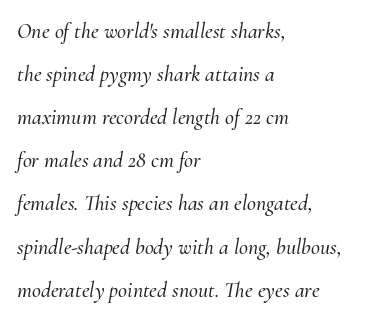
Q: Is the text italic (slanted)? A: Yes, it leans right by about 10 degrees.
Q: Is the text underlined? A: No.
Q: How is the paragraph aligned? A: Left-aligned.
Q: Is the spacing between letters normal or unusually wide? A: Normal.
Q: Is the spacing between lines tight, normal or loose? A: Loose.
